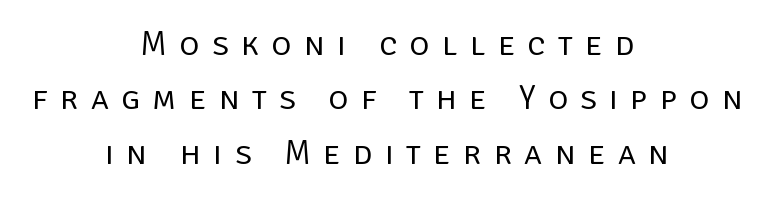
{"serif": "no", "italic": "no", "bold": "no", "weight": "regular", "width": "normal", "stroke_contrast": "low", "x_height": "large", "monospaced": "no", "underline": "no", "align": "center", "line_spacing": "normal", "line_spacing_ratio": 1.6, "letter_spacing": "wide", "letter_spacing_em": 0.37, "glyph_px": 34}
